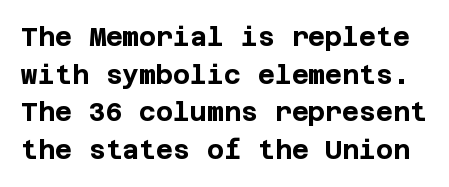
{"italic": "no", "bold": "yes", "underline": "no", "line_spacing": "normal", "line_spacing_ratio": 1.45, "letter_spacing": "normal", "letter_spacing_em": 0.0, "glyph_px": 26}
